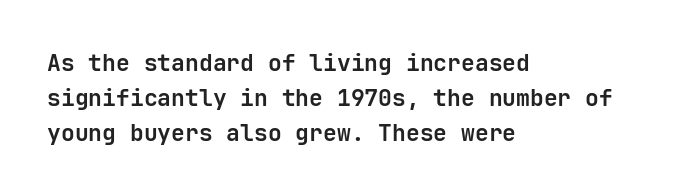
{"italic": "no", "bold": "yes", "underline": "no", "align": "left", "line_spacing": "normal", "line_spacing_ratio": 1.52, "letter_spacing": "normal", "letter_spacing_em": 0.0, "glyph_px": 23}
